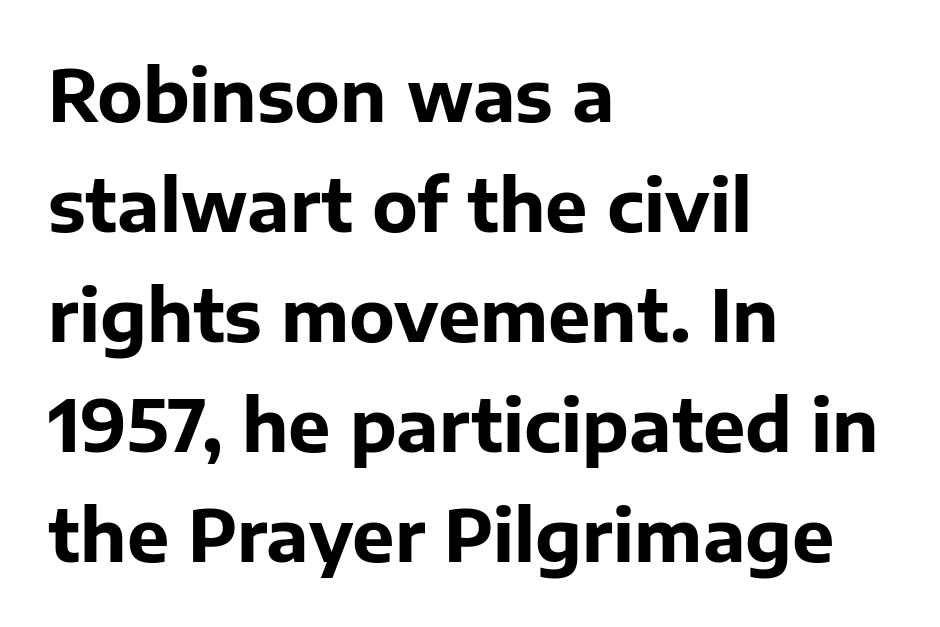
Q: Is the text bold? A: Yes.
Q: Is the text italic (slanted)? A: No, it is upright.
Q: Is the typeface a serif or a sans-serif typeface? A: Sans-serif.
Q: Is the text underlined? A: No.
Q: How is the paragraph aligned? A: Left-aligned.
Q: Is the spacing between letters normal or unusually wide? A: Normal.
Q: Is the spacing between lines tight, normal or loose? A: Normal.
Q: Width (condensed, normal, or wide)? A: Normal.
Q: Stroke contrast? A: Low.
Q: x-height? A: Medium.
Q: Monospaced? A: No.
